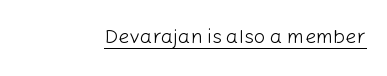
Q: Is the text bold? A: No.
Q: Is the text italic (slanted)? A: No, it is upright.
Q: Is the text underlined? A: Yes.
Q: Is the spacing between letters normal or unusually wide? A: Normal.
